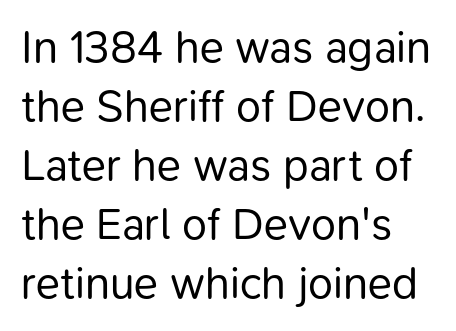
The image shows 45 px regular-weight sans-serif type, upright; set left-aligned, normal line spacing (1.31x), normal letter spacing, not underlined; low stroke contrast and a medium x-height.
